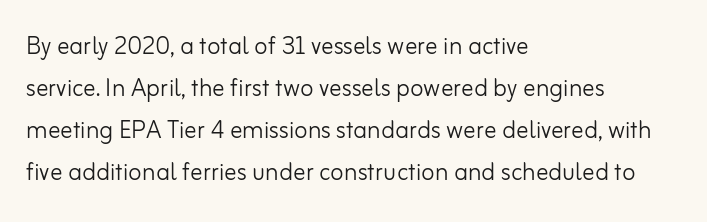
The image shows 31 px light sans-serif type, upright; set left-aligned, normal line spacing (1.35x), normal letter spacing, not underlined; low stroke contrast and a small x-height.
